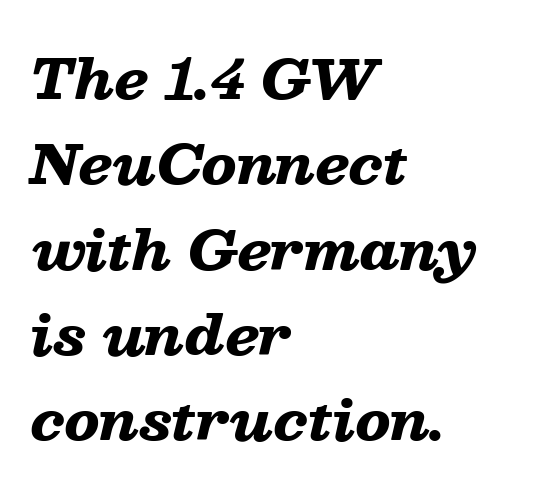
Every character sits at an angle, as italics do. Words float on clear page, feet unadorned. Character widths vary here, with narrow letters taking less room than wide ones. Reading down the block, your eye returns to a fixed left position each line.
